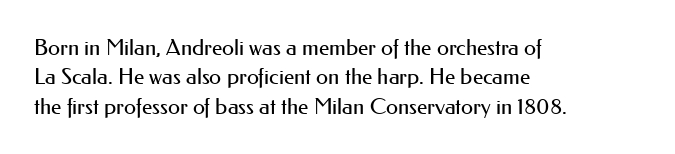
The image shows 22 px text type, upright; set left-aligned, normal line spacing (1.34x), normal letter spacing, not underlined.
